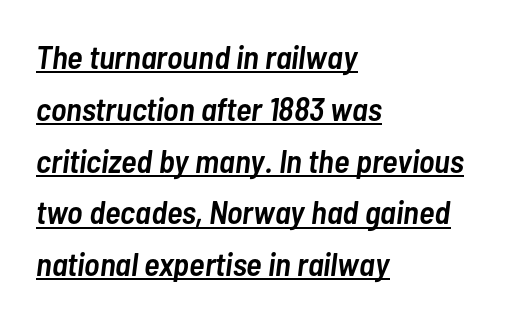
{"italic": "yes", "lean": "right", "slant_degrees": 7, "bold": "semi", "weight": "semibold", "width": "condensed", "stroke_contrast": "low", "x_height": "medium", "monospaced": "no", "underline": "yes", "align": "left", "line_spacing": "normal", "line_spacing_ratio": 1.57, "letter_spacing": "normal", "letter_spacing_em": 0.0, "glyph_px": 33}
